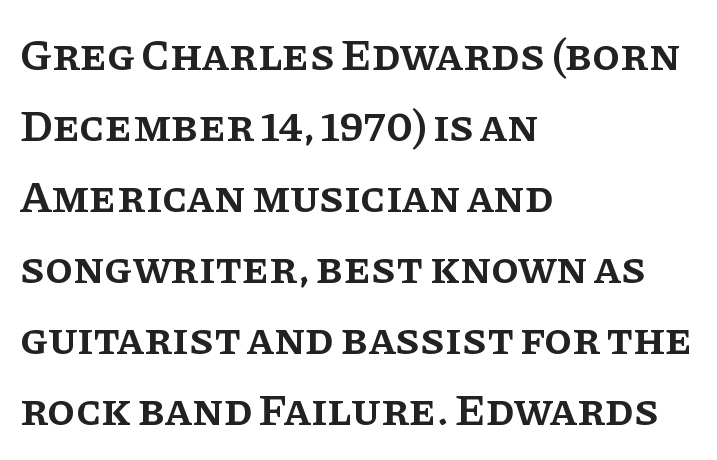
Italic? Not at all — the glyphs are vertical. Do the characters align in a grid? No, the font is proportional. Is the type bold? Partly — it's a semibold, heavier than regular but not fully bold. Old-style or modern, the face here clearly has serifs. The space directly below the letters is spotless. Caption: standard tracking, unaltered.
